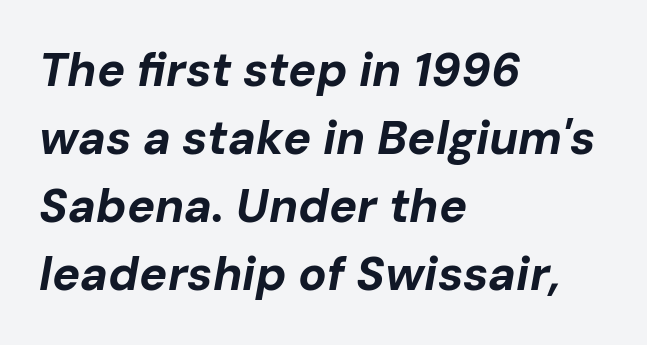
Q: Is the text bold? A: Yes.
Q: Is the text italic (slanted)? A: Yes, it leans right by about 10 degrees.
Q: Is the text underlined? A: No.
Q: How is the paragraph aligned? A: Left-aligned.
Q: Is the spacing between letters normal or unusually wide? A: Normal.
Q: Is the spacing between lines tight, normal or loose? A: Normal.
Q: Width (condensed, normal, or wide)? A: Normal.
Q: Stroke contrast? A: Low.
Q: x-height? A: Medium.
Q: Monospaced? A: No.
